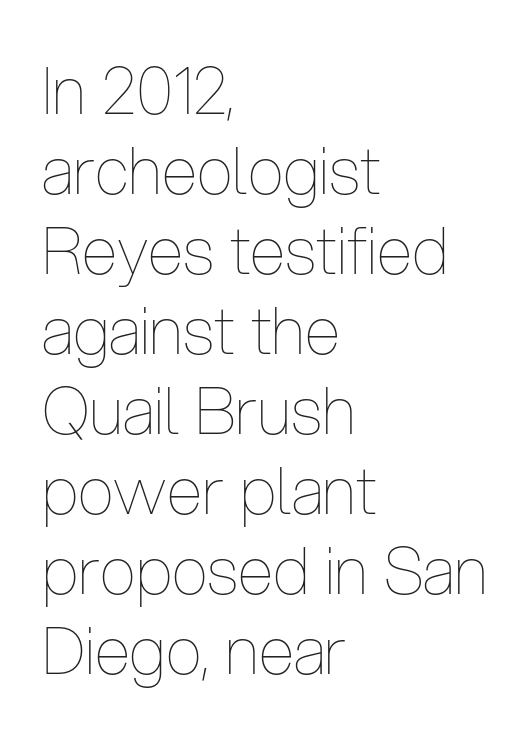
{"italic": "no", "bold": "no", "weight": "thin", "width": "condensed", "stroke_contrast": "low", "x_height": "medium", "monospaced": "no", "underline": "no", "align": "left", "line_spacing_ratio": 1.23, "letter_spacing": "normal", "letter_spacing_em": 0.0, "glyph_px": 65}
